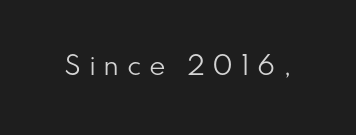
Q: Is the text bold? A: No.
Q: Is the text italic (slanted)? A: No, it is upright.
Q: Is the text underlined? A: No.
Q: Is the spacing between letters normal or unusually wide? A: Unusually wide.
